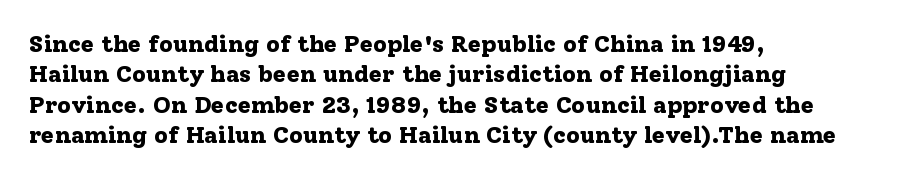
{"italic": "no", "bold": "yes", "underline": "no", "align": "left", "line_spacing": "normal", "line_spacing_ratio": 1.27, "letter_spacing": "normal", "letter_spacing_em": 0.0, "glyph_px": 24}
